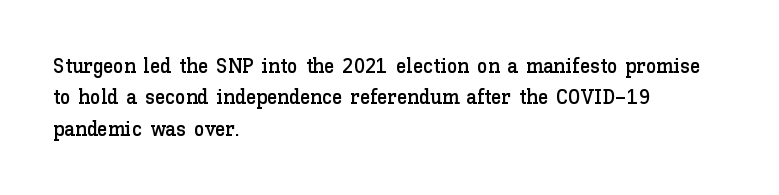
Q: Is the text italic (slanted)? A: No, it is upright.
Q: Is the text underlined? A: No.
Q: How is the paragraph aligned? A: Left-aligned.
Q: Is the spacing between letters normal or unusually wide? A: Normal.
Q: Is the spacing between lines tight, normal or loose? A: Normal.
